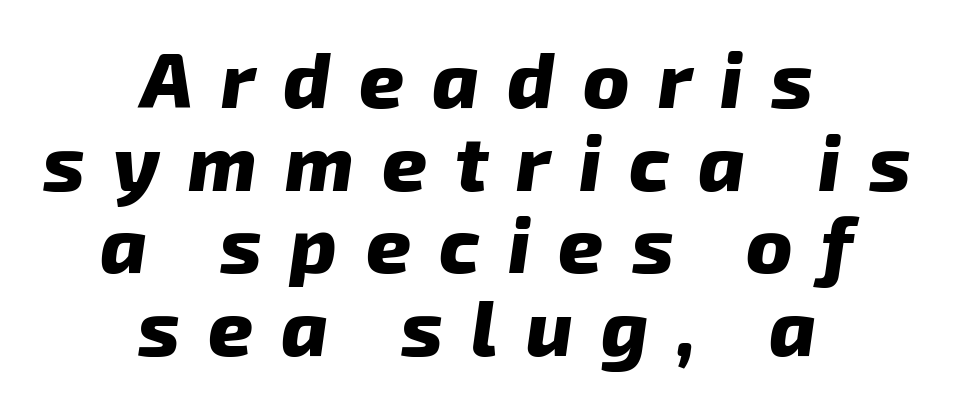
A typesetter would mark this as italic. Neither beginnings nor endings align; midpoints do. The vertical gap from one line to the next is small. Proportional: the letters do not fall into vertical columns. Any mark beneath the type? The region is blank. Loose tracking; the words dissolve into strings of separated letters.
